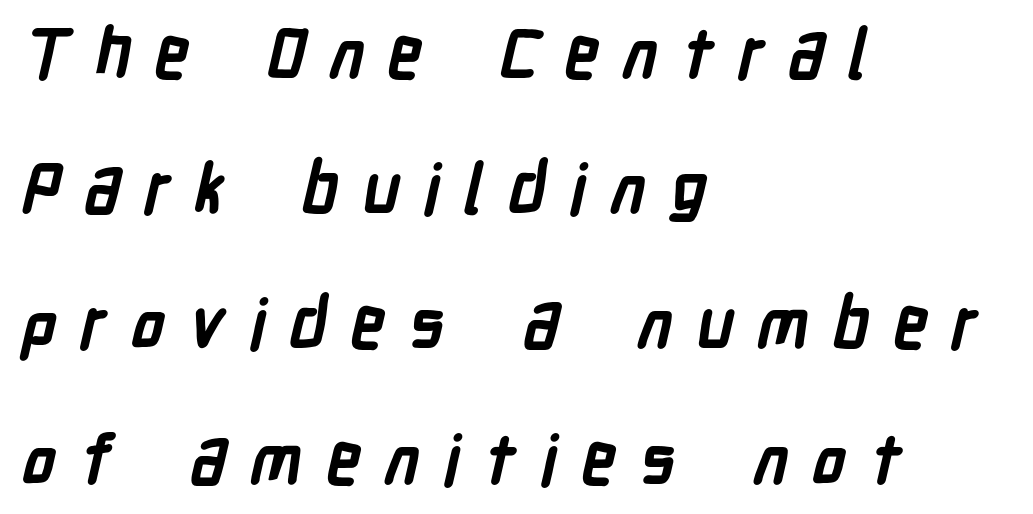
The letterforms stand isolated, each surrounded by extra space. Plain, unruled lines of type. Spacing verdict: proportional, widths tailored to each character. The letters carry no serifs — their stems end cleanly without finishing strokes. Is the type bold? Yes — the strokes are clearly thick and heavy. Compared with typical paragraphs, the rows here are farther apart.
